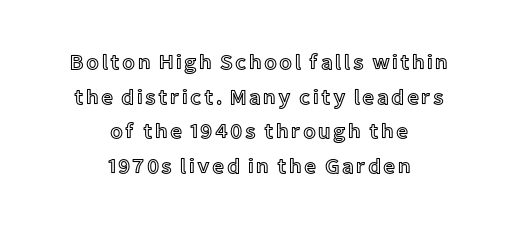
Whoever set this chose a conventional vertical rhythm. Is there any slant? The stems are plumb. The words here are not underlined. Is the block centered? Yes — each line is placed symmetrically about the middle.
